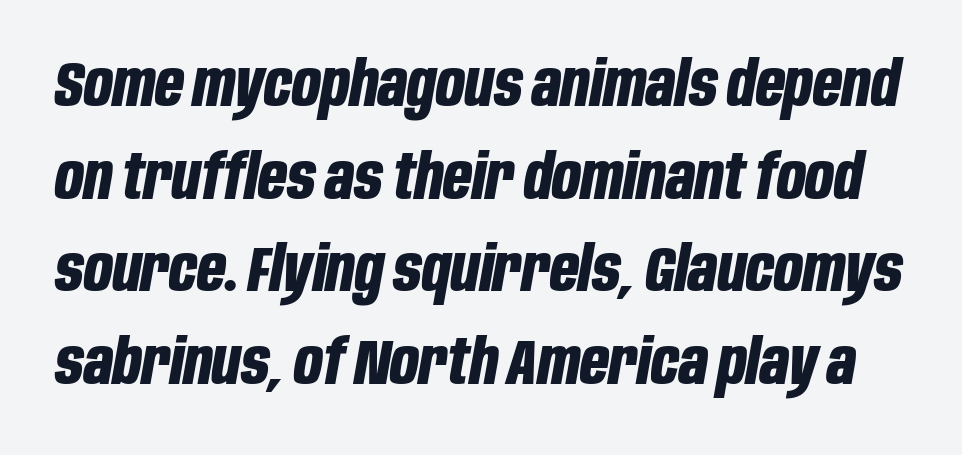
Q: Is the text bold? A: Yes.
Q: Is the text italic (slanted)? A: Yes, it leans right by about 10 degrees.
Q: Is the text underlined? A: No.
Q: Is the spacing between letters normal or unusually wide? A: Normal.
Q: Is the spacing between lines tight, normal or loose? A: Normal.
Q: Width (condensed, normal, or wide)? A: Condensed.
Q: Stroke contrast? A: Low.
Q: x-height? A: Large.
Q: Monospaced? A: No.
